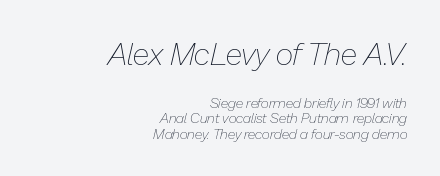
Type size steps down from the first block to the second. Spacing verdict: proportional, widths tailored to each character. Line spacing here is tight. A typesetter would mark this as italic.
